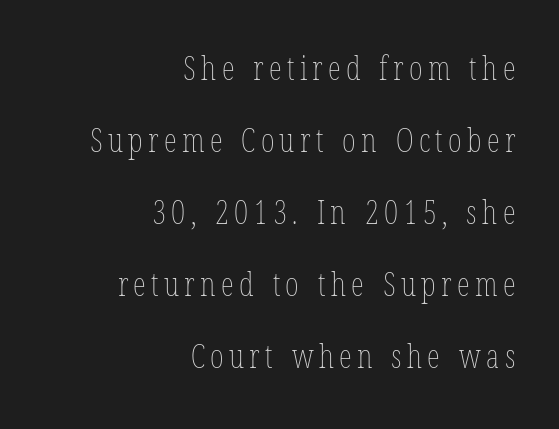
{"italic": "no", "bold": "no", "weight": "thin", "width": "condensed", "stroke_contrast": "low", "x_height": "medium", "monospaced": "no", "underline": "no", "align": "right", "line_spacing": "loose", "line_spacing_ratio": 2.18, "glyph_px": 33}
